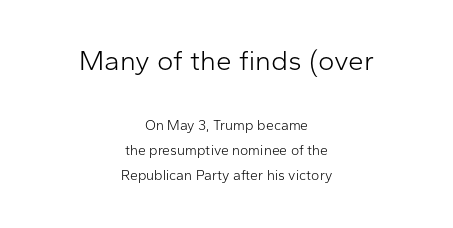
{"serif": "no", "italic": "no", "bold": "no", "weight": "light", "width": "normal", "stroke_contrast": "low", "x_height": "medium", "monospaced": "no", "underline": "no", "align": "center", "line_spacing_ratio": 1.79, "letter_spacing": "normal", "letter_spacing_em": 0.0, "larger_block": "first", "size_ratio": 2.0, "glyph_px": 28}
